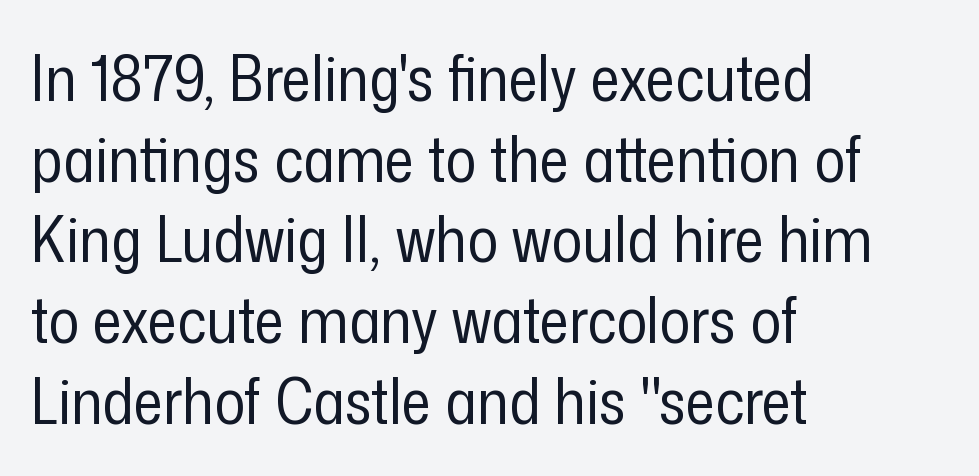
Q: Is the text bold? A: No.
Q: Is the text italic (slanted)? A: No, it is upright.
Q: Is the typeface a serif or a sans-serif typeface? A: Sans-serif.
Q: Is the text underlined? A: No.
Q: How is the paragraph aligned? A: Left-aligned.
Q: Is the spacing between letters normal or unusually wide? A: Normal.
Q: Is the spacing between lines tight, normal or loose? A: Normal.
Q: Width (condensed, normal, or wide)? A: Condensed.
Q: Stroke contrast? A: Low.
Q: x-height? A: Medium.
Q: Monospaced? A: No.
